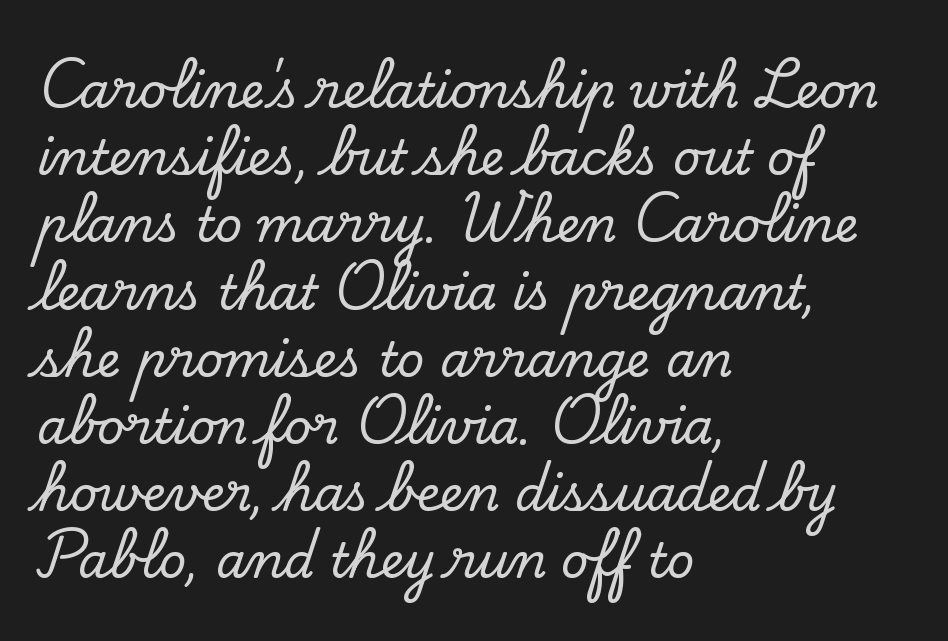
The image shows 48 px serif type; set left-aligned, normal line spacing (1.4x), normal letter spacing, not underlined; low stroke contrast and a small x-height.
